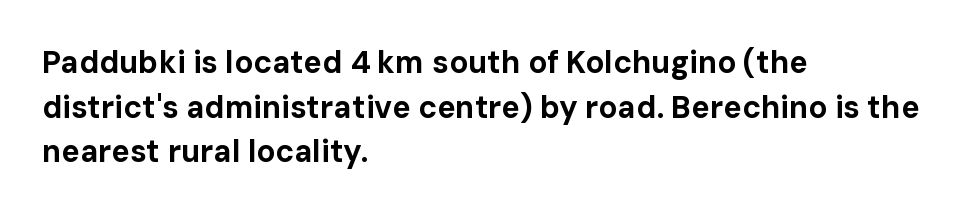
{"serif": "no", "italic": "no", "bold": "yes", "weight": "bold", "width": "normal", "stroke_contrast": "low", "x_height": "medium", "monospaced": "no", "underline": "no", "align": "left", "line_spacing": "normal", "line_spacing_ratio": 1.44, "letter_spacing": "normal", "letter_spacing_em": 0.0, "glyph_px": 31}
